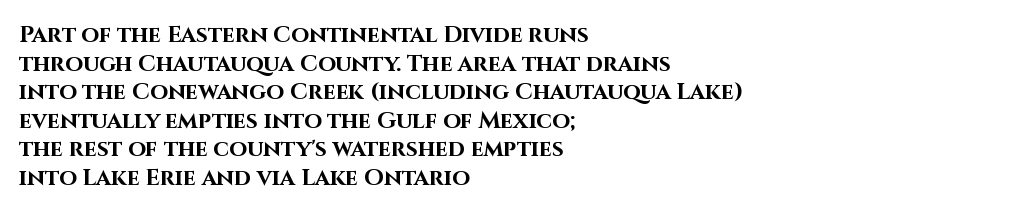
Q: Is the text bold? A: Yes.
Q: Is the text italic (slanted)? A: No, it is upright.
Q: Is the text underlined? A: No.
Q: How is the paragraph aligned? A: Left-aligned.
Q: Is the spacing between letters normal or unusually wide? A: Normal.
